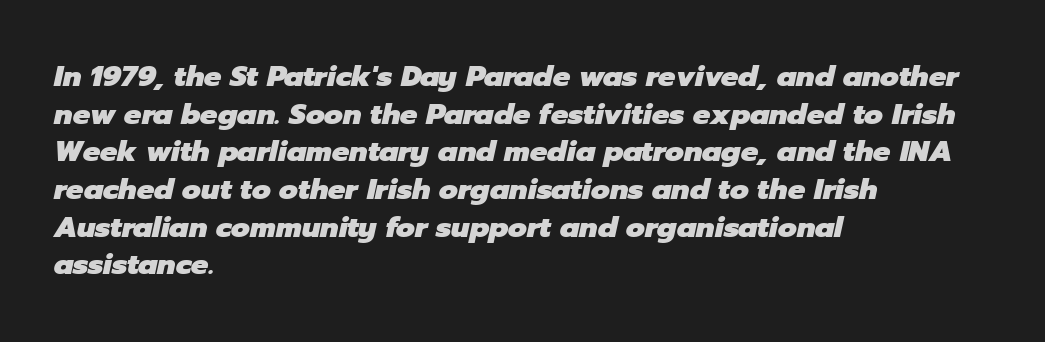
The image shows 29 px heavy type, italic (leaning right); set left-aligned, normal line spacing (1.3x), normal letter spacing, not underlined; low stroke contrast and a medium x-height.
